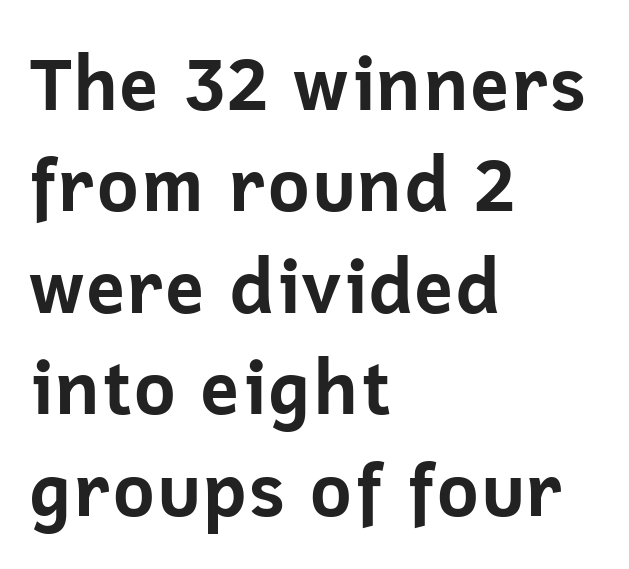
These lines are set flush left with a ragged right edge. Characters remain perfectly vertical along every line. Compared with typical paragraphs, the rows here are spaced about the same. I'd describe the lettering as bold — thick and assertive. Tracking here is standard; glyphs follow each other at the usual distance. The gap between lines stays unmarked.
